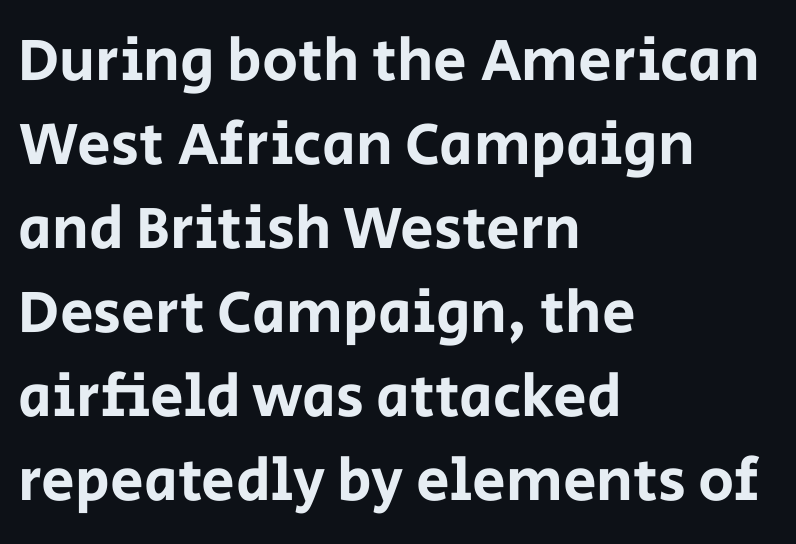
{"serif": "no", "italic": "no", "width": "normal", "stroke_contrast": "low", "x_height": "large", "monospaced": "no", "underline": "no", "align": "left", "line_spacing": "normal", "line_spacing_ratio": 1.4, "letter_spacing": "normal", "letter_spacing_em": 0.0, "glyph_px": 60}
